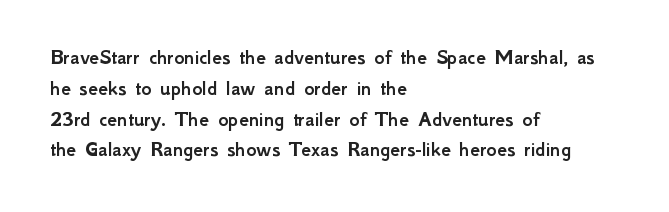
A classic flush-left, rag-right setting is used for this passage. Rendered with straight, roman letterforms. The rendering uses a moderate line-height, typical for paragraphs. In terms of letterspacing, this is plain default setting.
